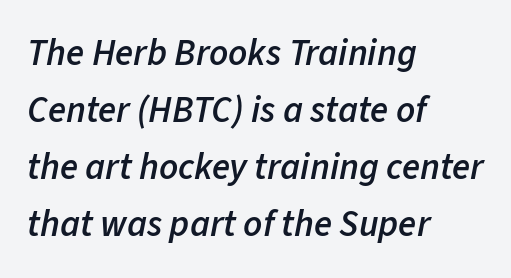
Spacing verdict: proportional, widths tailored to each character. All the whitespace from short lines collects on the right. A normal amount of white space separates one row of letters from the next. An italicized treatment has been applied to the whole sample.
